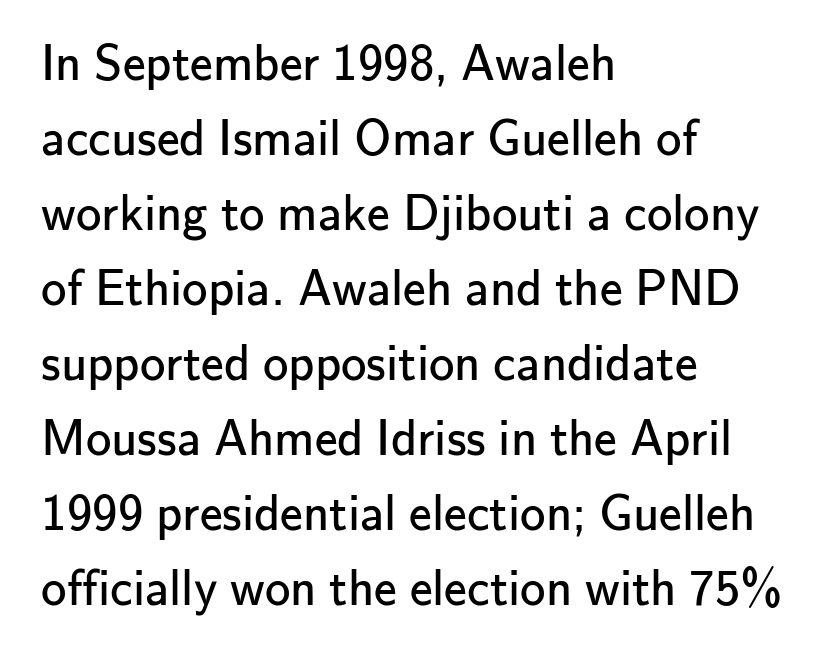
Spacing verdict: proportional, widths tailored to each character. The letters sit at their default tracking, neither squeezed nor spread. On a weight scale, this lands at 450 or below. Check under the words: just untouched page. This is sans-serif lettering, the kind often seen on screens and signage. Every character sits straight up, as roman type does.
